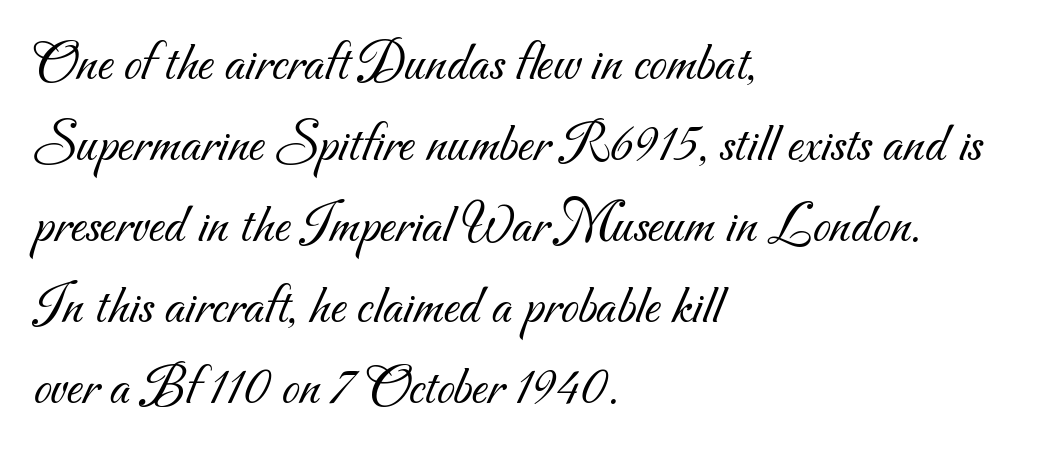
{"serif": "no", "bold": "no", "weight": "light", "width": "normal", "stroke_contrast": "medium", "x_height": "small", "monospaced": "no", "underline": "no", "align": "left", "line_spacing": "normal", "line_spacing_ratio": 1.42, "letter_spacing": "normal", "letter_spacing_em": 0.0, "glyph_px": 57}
